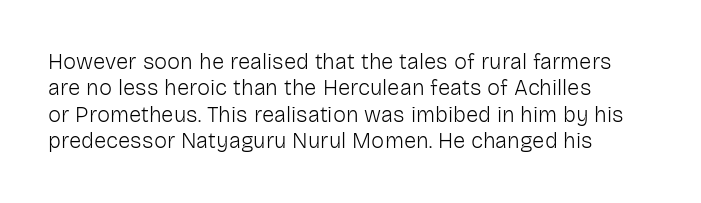
The image shows 22 px text type, upright; set left-aligned, line spacing 1.2x, normal letter spacing, not underlined.
